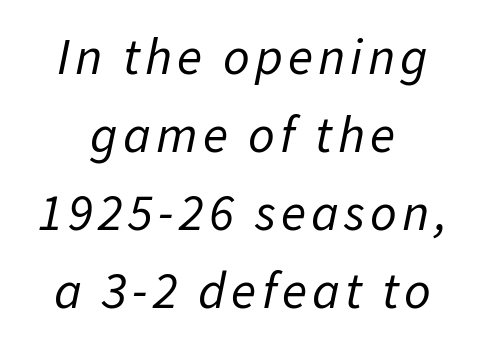
The vertical gap from one line to the next is medium. No heavy texture on the line: the type isn't bold. A bare baseline throughout the passage. These lines are rendered in a variable-pitch font. The axis of the letterforms is tilted away from vertical. The setting favours the middle, as headings and verse often do.
